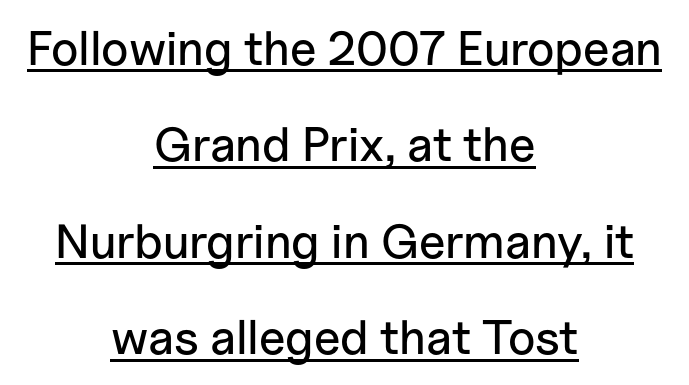
Nope, not italic — everything's standing straight. Note: no serifs on the glyphs. Airy leading. The letterforms sit shoulder to shoulder at normal distance. Varying glyph widths throughout — classic text-font behaviour.
